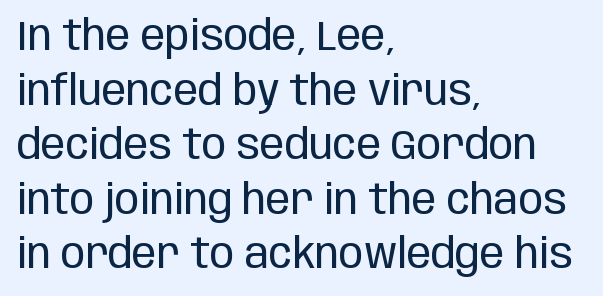
Q: Is the text bold? A: No.
Q: Is the text italic (slanted)? A: No, it is upright.
Q: Is the typeface a serif or a sans-serif typeface? A: Sans-serif.
Q: Is the text underlined? A: No.
Q: How is the paragraph aligned? A: Left-aligned.
Q: Is the spacing between letters normal or unusually wide? A: Normal.
Q: Is the spacing between lines tight, normal or loose? A: Normal.
Q: Width (condensed, normal, or wide)? A: Condensed.
Q: Stroke contrast? A: Low.
Q: x-height? A: Large.
Q: Monospaced? A: No.
